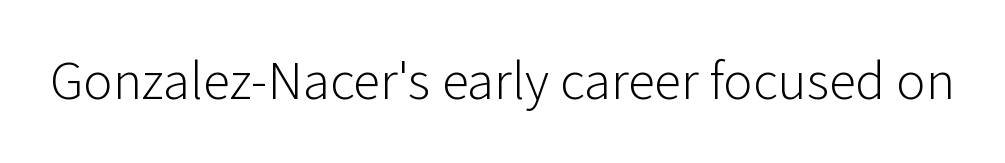
Think of a printed novel: that variable character pitch is what you see here. The typesetting does not lean heavy: it is not bold. A sans-serif font was chosen for this passage. Rendered with straight, roman letterforms. Caption: standard tracking, unaltered.
